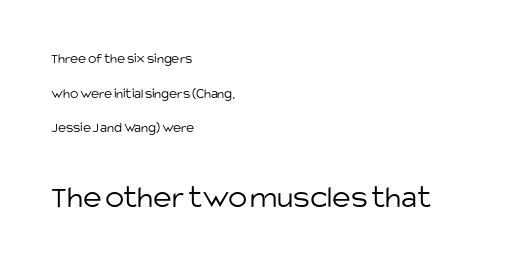
The image shows 32 px light sans-serif type, upright; set left-aligned, loose line spacing (2.48x), normal letter spacing, not underlined; the second (bottom) block is 2.29x larger; low stroke contrast and a large x-height.
